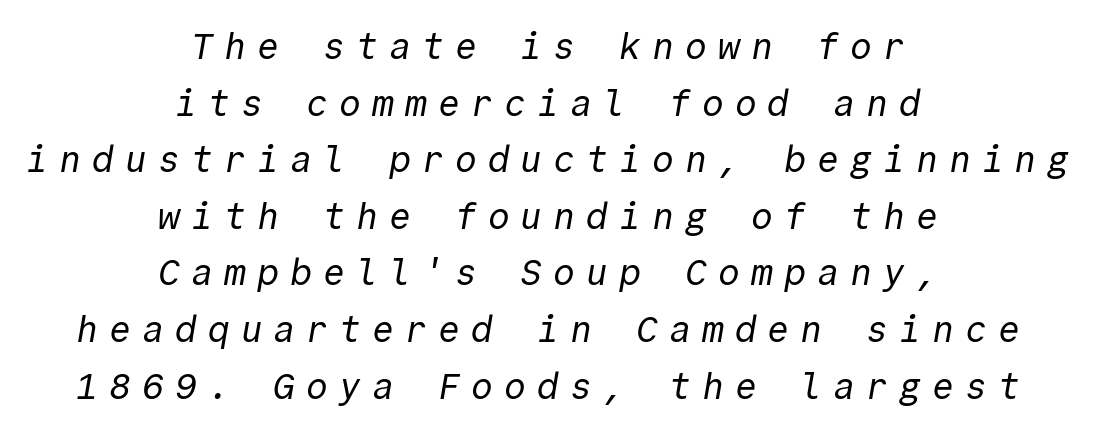
Is this a fixed-width face? Yes — each glyph sits in an identical cell. Line starts and ends both wander, symmetrically. This block has exactly the height ordinary leading produces. To sum up the face: it is a sans, with no serifs. Each row of text sits above clean, open space. Between one letter and the next there's a generous, obvious gap.
